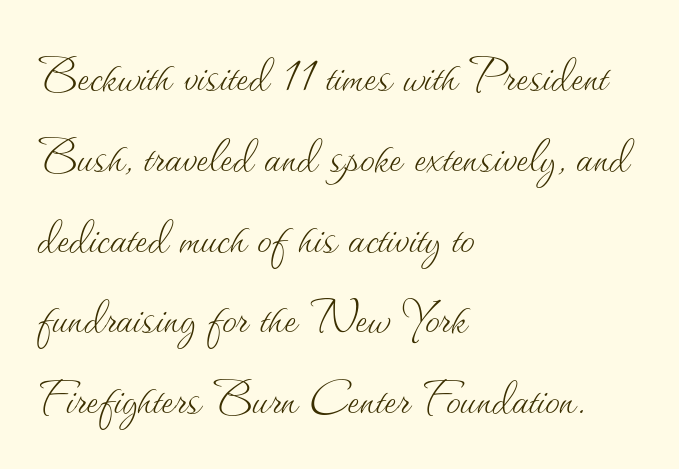
Heaviness? Minimal to ordinary, like unemphasized prose. The space directly below the letters is spotless. Do the characters align in a grid? No, the font is proportional. The face used here is rendered with its standard letterfit. The rendering anchors every line to the left-hand side.
